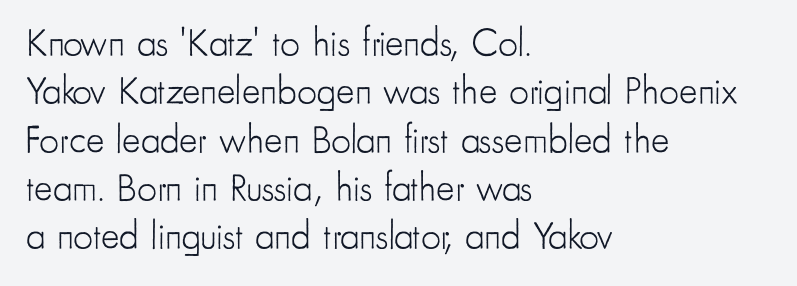
You could not count columns in this text — the font is proportionally spaced. Anything drawn beneath the words? Only blank space. Left-aligned paragraph, ragged on the right. Each letter's strokes conclude bluntly, with no projecting serifs. Tracking value appears to be zero — textbook default spacing.
